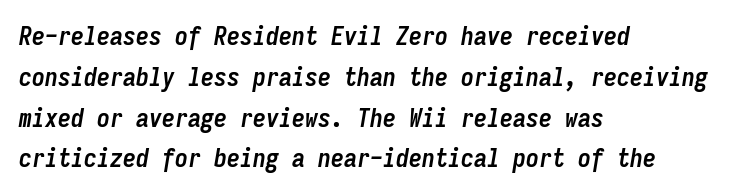
The image shows 26 px bold type, italic (leaning right); set left-aligned, normal line spacing (1.57x), normal letter spacing, not underlined.
